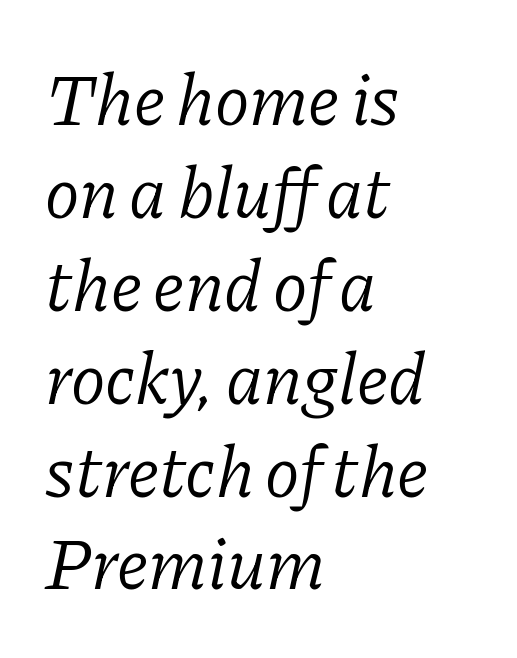
{"serif": "yes", "italic": "yes", "lean": "right", "slant_degrees": 11, "bold": "no", "weight": "light", "width": "normal", "stroke_contrast": "low", "x_height": "medium", "monospaced": "no", "underline": "no", "align": "left", "line_spacing": "normal", "line_spacing_ratio": 1.29, "letter_spacing": "normal", "letter_spacing_em": 0.0, "glyph_px": 72}
